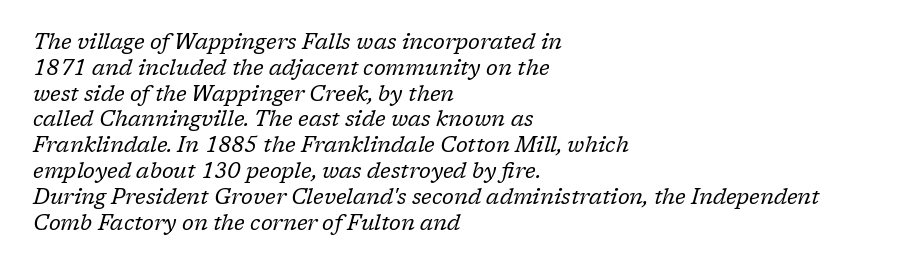
{"italic": "yes", "lean": "right", "slant_degrees": 17, "bold": "no", "underline": "no", "align": "left", "line_spacing_ratio": 1.23, "letter_spacing": "normal", "letter_spacing_em": 0.0, "glyph_px": 21}
